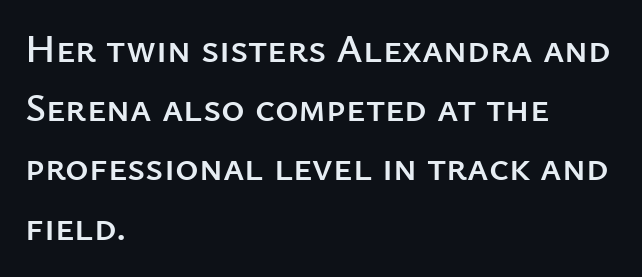
{"serif": "no", "italic": "no", "width": "normal", "stroke_contrast": "low", "x_height": "medium", "monospaced": "no", "underline": "no", "align": "left", "line_spacing": "normal", "line_spacing_ratio": 1.48, "letter_spacing": "normal", "letter_spacing_em": 0.0, "glyph_px": 40}
